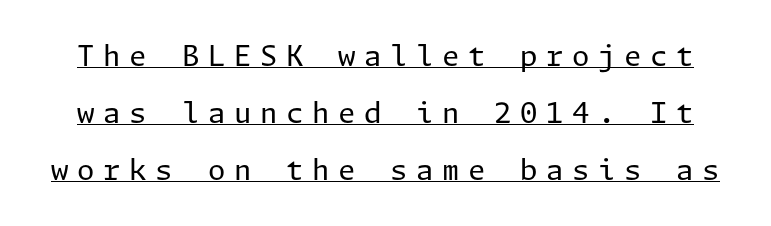
No extra ink here — the face is not bold. Glance below the letters and you will spot a drawn line. Examine the stroke ends and you'll find no serifs. Notice the wide empty band between every row — that's loose leading. When letters stand straight like this, we call the style roman or upright. Honestly, the letter spacing is so wide it's the main thing you notice.
